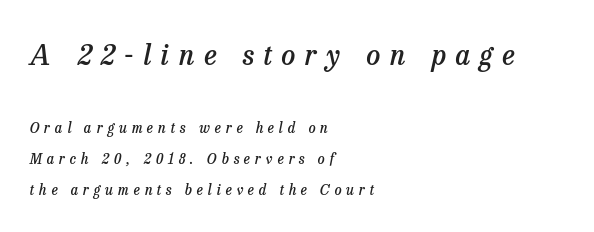
Q: Is the text bold? A: Semi-bold.
Q: Is the text italic (slanted)? A: Yes, it leans right by about 13 degrees.
Q: Is the typeface a serif or a sans-serif typeface? A: Serif.
Q: Is the text underlined? A: No.
Q: How is the paragraph aligned? A: Left-aligned.
Q: Is the spacing between letters normal or unusually wide? A: Unusually wide.
Q: Is the spacing between lines tight, normal or loose? A: Loose.
Q: Which block of text is set in a larger size, the first (top) or the second (bottom)? A: The first (top) one.
Q: Width (condensed, normal, or wide)? A: Normal.
Q: Stroke contrast? A: Low.
Q: x-height? A: Medium.
Q: Monospaced? A: No.
